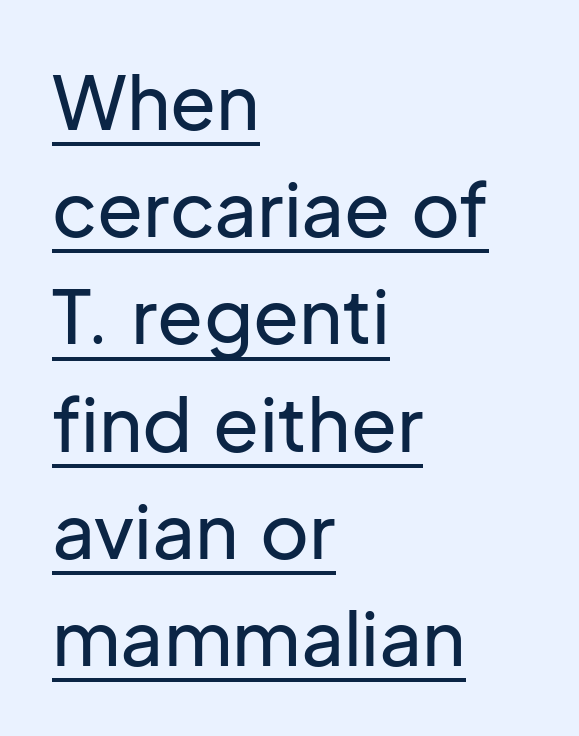
{"serif": "no", "italic": "no", "width": "normal", "stroke_contrast": "low", "x_height": "medium", "monospaced": "no", "underline": "yes", "align": "left", "line_spacing": "normal", "line_spacing_ratio": 1.43, "letter_spacing": "normal", "letter_spacing_em": 0.0, "glyph_px": 75}
